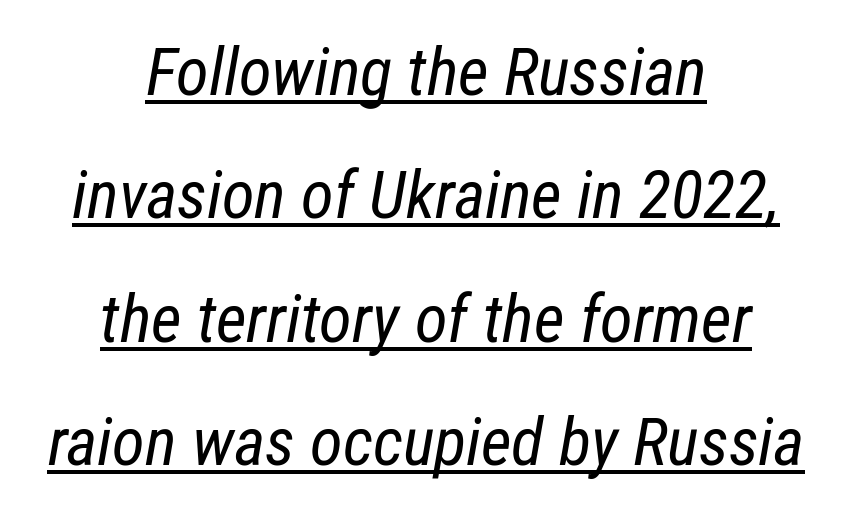
The image shows 67 px regular-weight, condensed type, italic (leaning right); set centered, line spacing 1.84x, normal letter spacing, underlined; low stroke contrast and a medium x-height.
